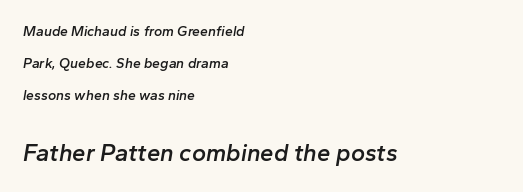
The image shows 24 px text type, italic (leaning right); set left-aligned, loose line spacing (2.29x), normal letter spacing, not underlined; the second (bottom) block is 1.71x larger.
